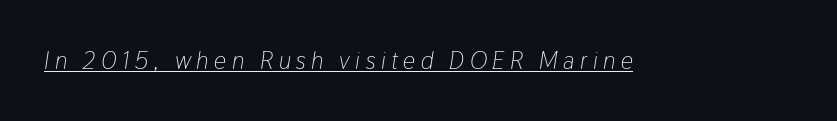
The image shows 24 px text type, italic (leaning right); set unusually wide letter spacing (+0.23 em), underlined.
